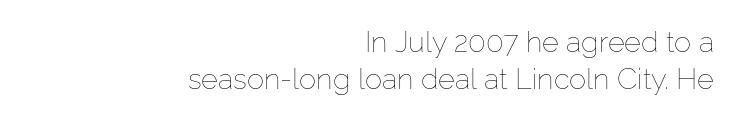
The image shows 29 px thin type, upright; set right-aligned, normal line spacing (1.27x), normal letter spacing, not underlined; low stroke contrast and a medium x-height.
